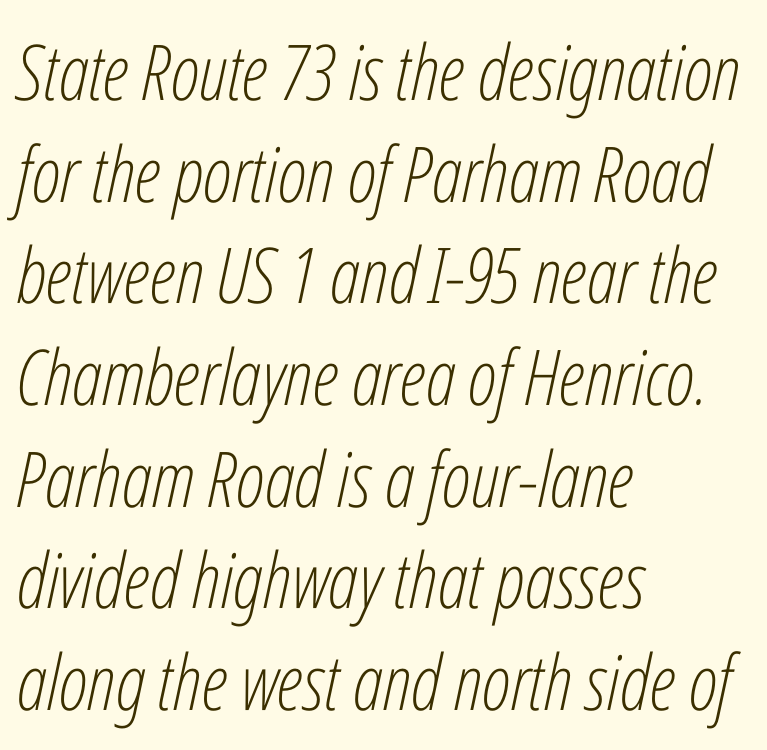
Q: Is the text bold? A: No.
Q: Is the text italic (slanted)? A: Yes, it leans right by about 12 degrees.
Q: Is the text underlined? A: No.
Q: How is the paragraph aligned? A: Left-aligned.
Q: Is the spacing between letters normal or unusually wide? A: Normal.
Q: Is the spacing between lines tight, normal or loose? A: Normal.
Q: Width (condensed, normal, or wide)? A: Condensed.
Q: Stroke contrast? A: Low.
Q: x-height? A: Medium.
Q: Monospaced? A: No.
